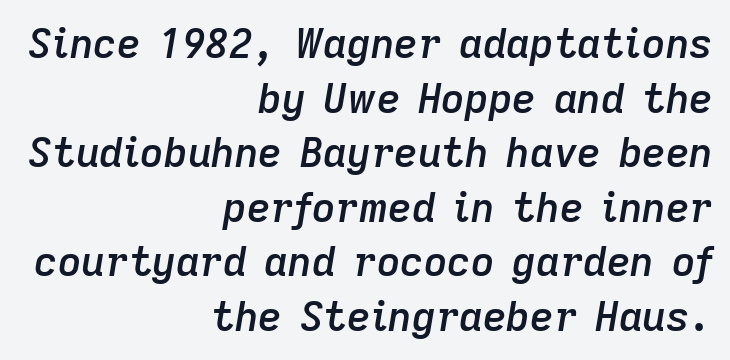
Q: Is the text bold? A: Semi-bold.
Q: Is the text italic (slanted)? A: Yes, it leans right by about 9 degrees.
Q: Is the text underlined? A: No.
Q: How is the paragraph aligned? A: Right-aligned.
Q: Is the spacing between letters normal or unusually wide? A: Normal.
Q: Is the spacing between lines tight, normal or loose? A: Normal.
Q: Width (condensed, normal, or wide)? A: Normal.
Q: Stroke contrast? A: Low.
Q: x-height? A: Medium.
Q: Monospaced? A: No.
